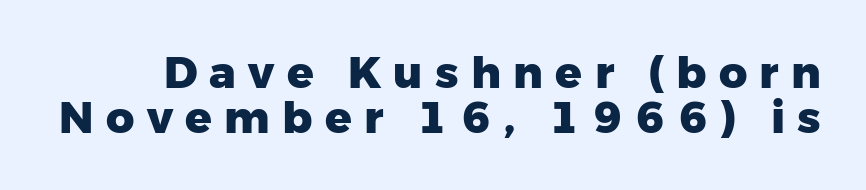
{"serif": "no", "italic": "no", "bold": "yes", "weight": "heavy", "width": "normal", "stroke_contrast": "low", "x_height": "medium", "monospaced": "no", "underline": "no", "line_spacing": "tight", "line_spacing_ratio": 1.02, "letter_spacing": "wide", "letter_spacing_em": 0.28, "glyph_px": 44}
